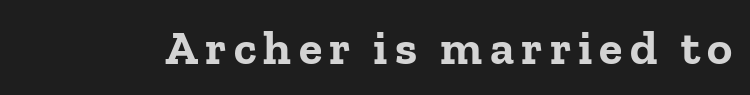
Note: serifs present on the glyphs. These lines are rendered in a variable-pitch font. Posture: straight, roman, zero tilt. Descender tails drop into unmarked territory. Pretty heavy lettering here — definitely bold.
